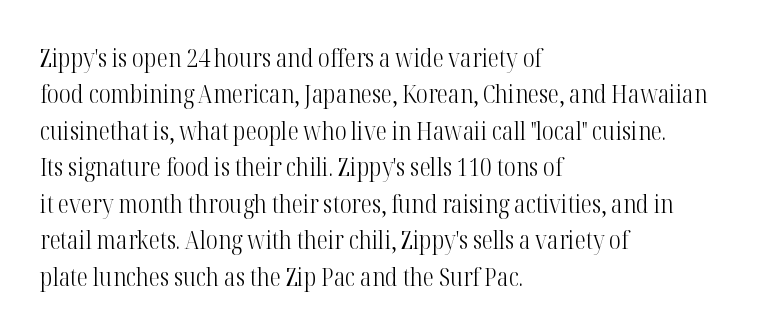
{"italic": "no", "bold": "no", "underline": "no", "align": "left", "line_spacing": "normal", "line_spacing_ratio": 1.46, "letter_spacing": "normal", "letter_spacing_em": 0.0, "glyph_px": 25}
